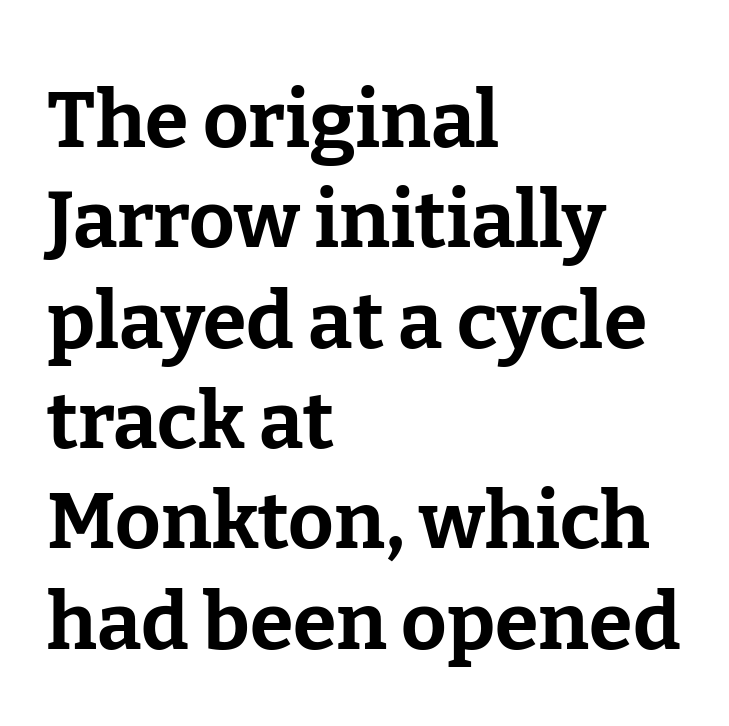
Each row of text sits above clean, open space. Visually the block forms a straight wall on the left and a jagged coastline on the right. Upright lettering throughout. The typesetting leans heavy: a genuine bold. This block has exactly the height ordinary leading produces.
